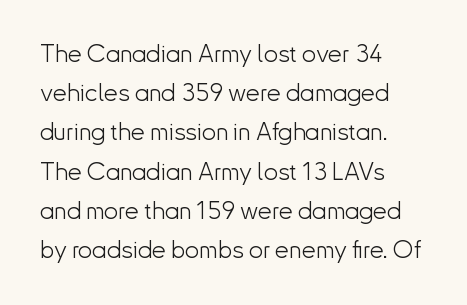
The image shows 25 px text type, upright; set left-aligned, normal line spacing (1.57x), normal letter spacing, not underlined.
